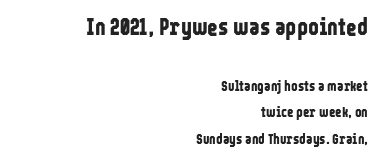
{"italic": "no", "bold": "yes", "underline": "no", "align": "right", "line_spacing": "loose", "line_spacing_ratio": 1.92, "letter_spacing": "normal", "letter_spacing_em": 0.0, "larger_block": "first", "size_ratio": 1.64, "glyph_px": 23}
